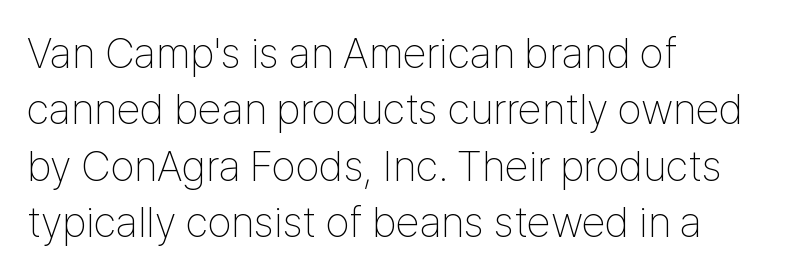
{"serif": "no", "italic": "no", "bold": "no", "weight": "thin", "width": "condensed", "stroke_contrast": "low", "x_height": "medium", "monospaced": "no", "underline": "no", "align": "left", "line_spacing": "normal", "line_spacing_ratio": 1.31, "letter_spacing": "normal", "letter_spacing_em": 0.0, "glyph_px": 43}
